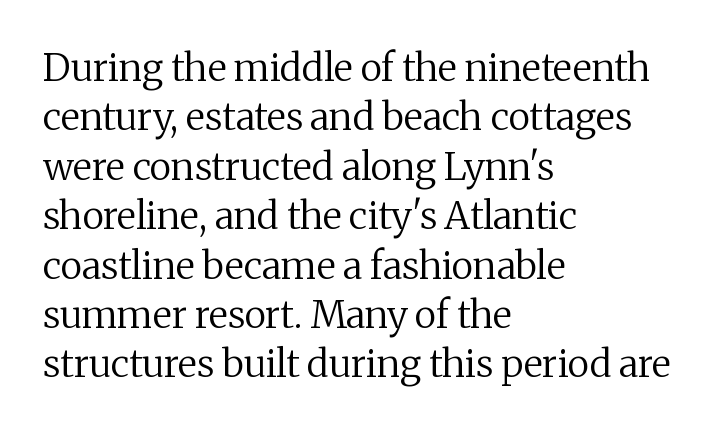
{"serif": "yes", "italic": "no", "bold": "no", "weight": "regular", "width": "normal", "stroke_contrast": "medium", "x_height": "medium", "monospaced": "no", "underline": "no", "align": "left", "line_spacing": "normal", "line_spacing_ratio": 1.3, "letter_spacing": "normal", "letter_spacing_em": 0.0, "glyph_px": 38}
